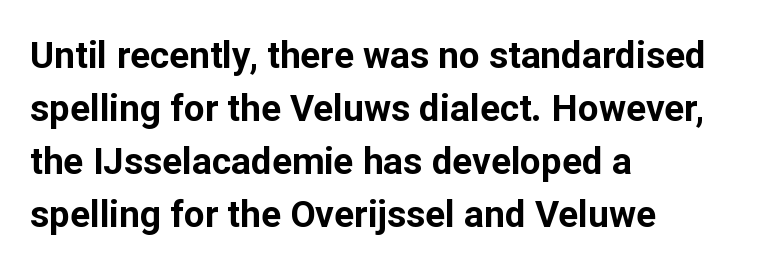
Is there much room between lines? A standard amount, neither cramped nor airy. Just letters on the line, the space beneath them empty. Check where the strokes stop: nothing finishes them off — pure sans. The typesetting leans heavy: a genuine bold. Every character sits straight up, as roman type does.
